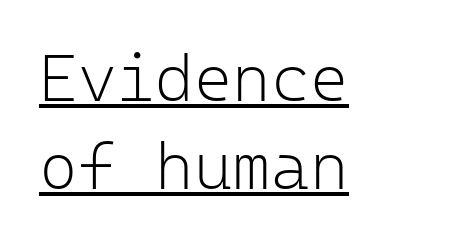
The image shows 66 px light sans-serif type, upright, monospaced; set left-aligned, normal line spacing (1.33x), normal letter spacing, underlined; low stroke contrast and a medium x-height.
